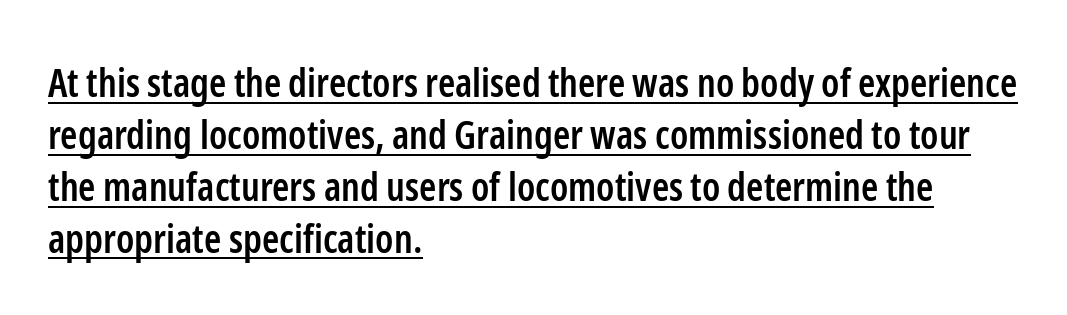
The image shows 39 px semibold, condensed sans-serif type, upright; set left-aligned, normal line spacing (1.33x), normal letter spacing, underlined; low stroke contrast and a medium x-height.
